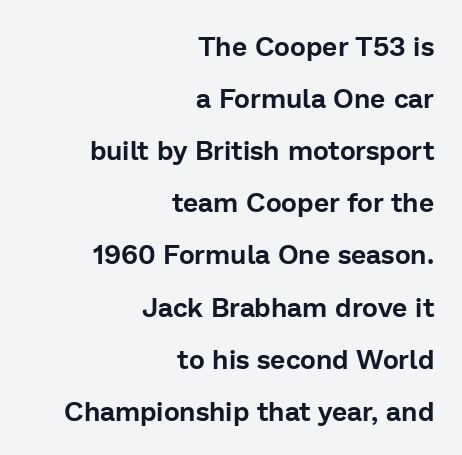
{"italic": "no", "underline": "no", "align": "right", "line_spacing": "loose", "line_spacing_ratio": 1.93, "letter_spacing": "normal", "letter_spacing_em": 0.0, "glyph_px": 27}
